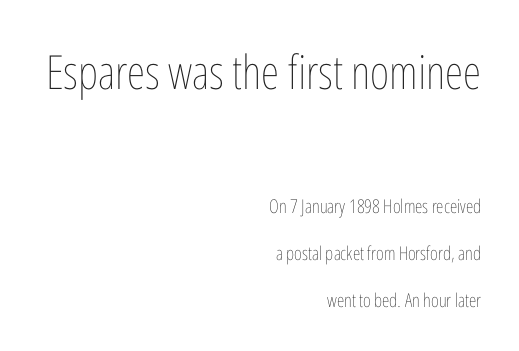
Unmarked baselines from the first word to the last. Size contrast runs from large at the top to small at the bottom. Is this a fixed-width face? No — the glyphs have proportional, varying widths. This sample trades compactness for vertical openness between lines. This sample uses an upright cut, with every glyph sitting square on the baseline. The typesetting does not lean heavy: it is not bold.
